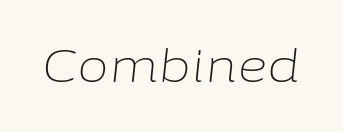
Q: Is the text bold? A: No.
Q: Is the text italic (slanted)? A: Yes, it leans right by about 6 degrees.
Q: Is the text underlined? A: No.
Q: Is the spacing between letters normal or unusually wide? A: Normal.
Q: Width (condensed, normal, or wide)? A: Normal.
Q: Stroke contrast? A: Low.
Q: x-height? A: Medium.
Q: Monospaced? A: No.
